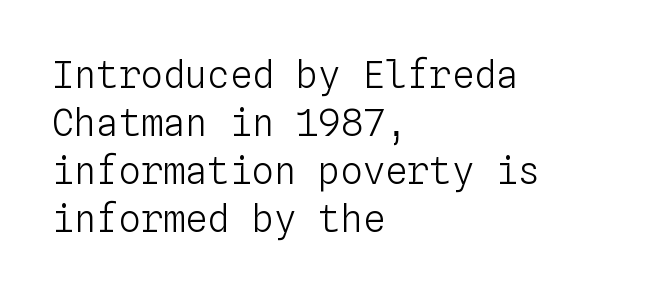
Q: Is the text bold? A: No.
Q: Is the text italic (slanted)? A: No, it is upright.
Q: Is the text underlined? A: No.
Q: How is the paragraph aligned? A: Left-aligned.
Q: Is the spacing between letters normal or unusually wide? A: Normal.
Q: Is the spacing between lines tight, normal or loose? A: Normal.
Q: Width (condensed, normal, or wide)? A: Normal.
Q: Stroke contrast? A: Low.
Q: x-height? A: Medium.
Q: Monospaced? A: Yes.
